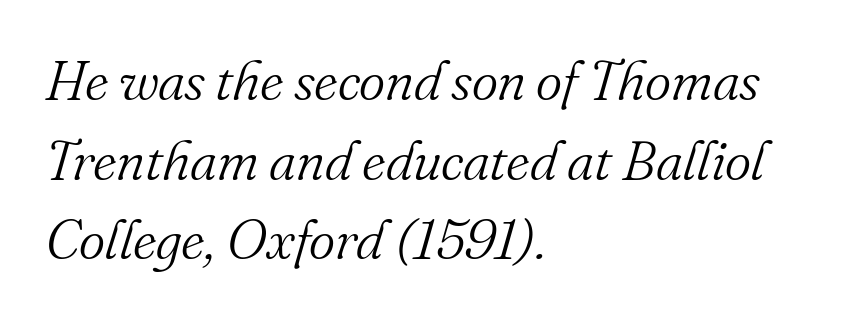
Q: Is the text bold? A: No.
Q: Is the text italic (slanted)? A: Yes, it leans right by about 16 degrees.
Q: Is the typeface a serif or a sans-serif typeface? A: Serif.
Q: Is the text underlined? A: No.
Q: How is the paragraph aligned? A: Left-aligned.
Q: Is the spacing between letters normal or unusually wide? A: Normal.
Q: Is the spacing between lines tight, normal or loose? A: Normal.
Q: Width (condensed, normal, or wide)? A: Normal.
Q: Stroke contrast? A: Medium.
Q: x-height? A: Small.
Q: Monospaced? A: No.
